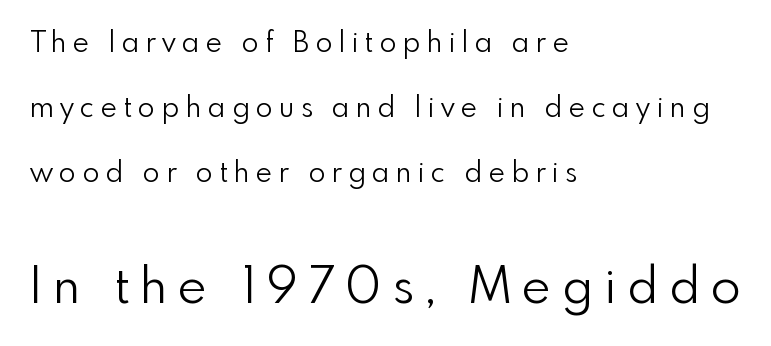
The compositor pushed each line to the left boundary. Each letter keeps its own natural width here, so spacing adapts to shape. Is the lower block the larger one? Yes — the lower block carries the bigger type. The type is letterspaced generously, with wide tracking. Has an underline been added? It has not.
